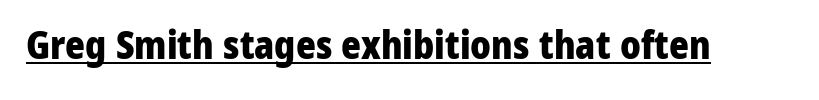
A typesetter would call this proportional, since set widths differ per character. Type style note: lacks serifs. The typography opts for an upright posture over an oblique one. Weight check: bold — yes, fully. What decoration does the sample have? An underline.
